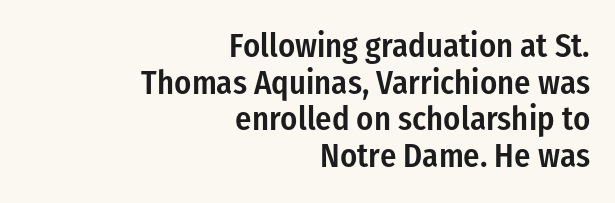
Q: Is the text bold? A: Semi-bold.
Q: Is the text italic (slanted)? A: No, it is upright.
Q: Is the typeface a serif or a sans-serif typeface? A: Sans-serif.
Q: Is the text underlined? A: No.
Q: How is the paragraph aligned? A: Right-aligned.
Q: Is the spacing between letters normal or unusually wide? A: Normal.
Q: Is the spacing between lines tight, normal or loose? A: Tight.
Q: Width (condensed, normal, or wide)? A: Condensed.
Q: Stroke contrast? A: Low.
Q: x-height? A: Medium.
Q: Monospaced? A: No.
